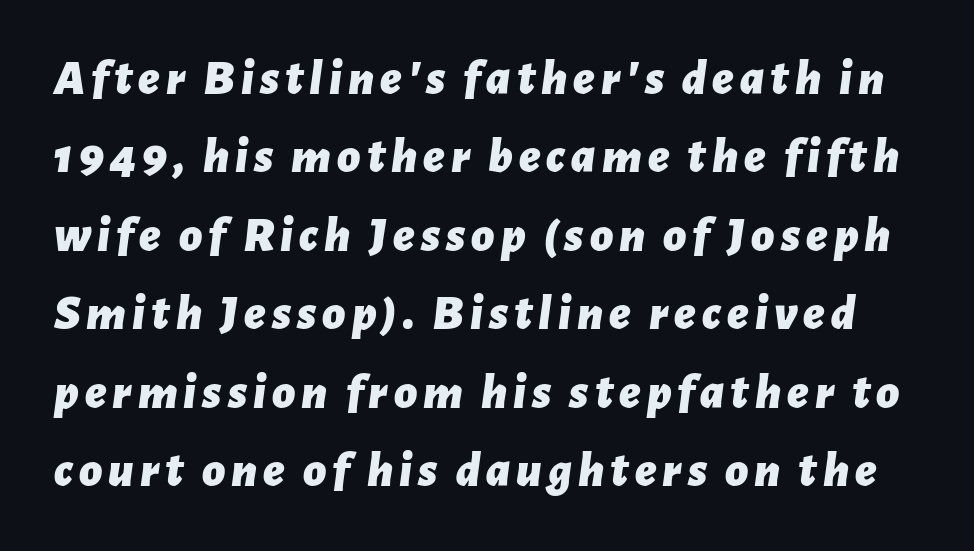
Emphasis by weight is at full strength: bold. Posture: slanted. Proportional: the letters do not fall into vertical columns. The words here are not underlined. Leading: standard.
